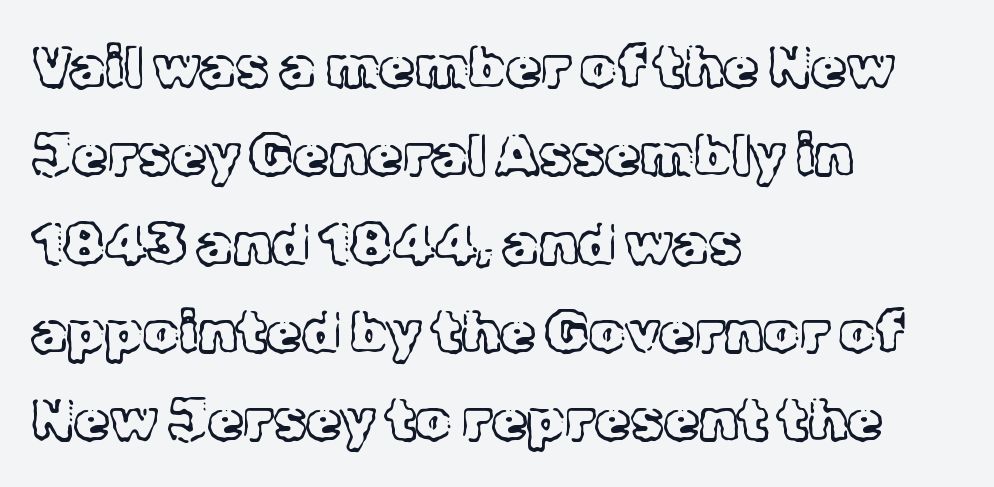
Note the varied advance widths — an 'i' is clearly narrower than an 'm'. The rendering keeps characters at their native spacing. The string is rendered with underlining switched off. The letterforms sit at book weight or below. Regarding leading, the lines here are spaced in the standard way. Old-style or modern, the face here clearly has serifs.
